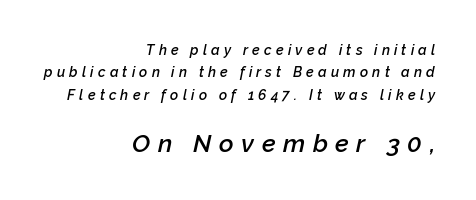
A student would notice the bottom passage is typeset larger than what precedes it. The baseline area is clear. Each word looks stretched out because of the extra space between its letters. The text block is weighted toward the right margin, trailing off unevenly leftward. Looking at the ascenders, they clearly lean.
